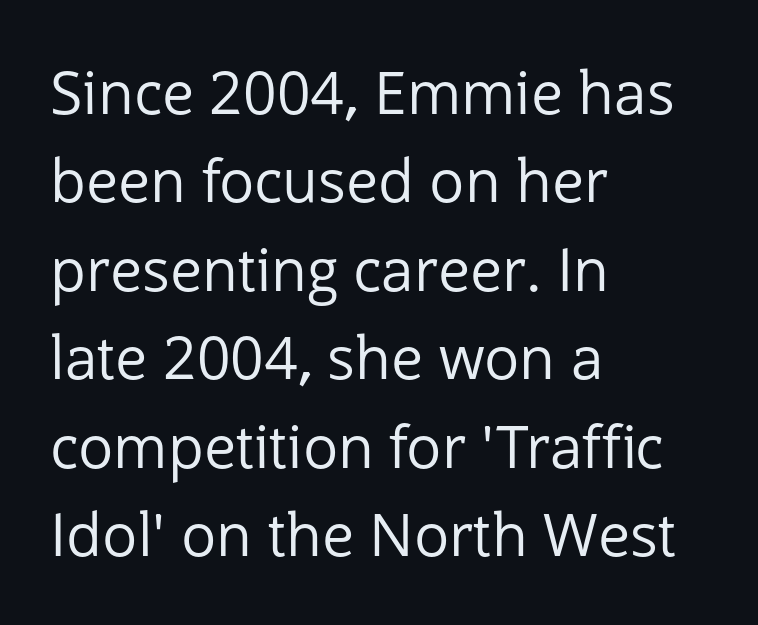
Q: Is the text bold? A: No.
Q: Is the text italic (slanted)? A: No, it is upright.
Q: Is the typeface a serif or a sans-serif typeface? A: Sans-serif.
Q: Is the text underlined? A: No.
Q: How is the paragraph aligned? A: Left-aligned.
Q: Is the spacing between letters normal or unusually wide? A: Normal.
Q: Is the spacing between lines tight, normal or loose? A: Normal.
Q: Width (condensed, normal, or wide)? A: Normal.
Q: Stroke contrast? A: Low.
Q: x-height? A: Medium.
Q: Monospaced? A: No.
